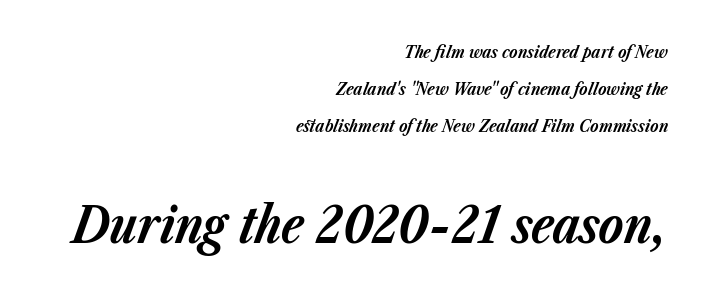
Q: Is the text bold? A: Yes.
Q: Is the text italic (slanted)? A: Yes, it leans right by about 23 degrees.
Q: Is the text underlined? A: No.
Q: How is the paragraph aligned? A: Right-aligned.
Q: Is the spacing between letters normal or unusually wide? A: Normal.
Q: Is the spacing between lines tight, normal or loose? A: Loose.
Q: Which block of text is set in a larger size, the first (top) or the second (bottom)? A: The second (bottom) one.
Q: Width (condensed, normal, or wide)? A: Normal.
Q: Stroke contrast? A: Low.
Q: x-height? A: Medium.
Q: Monospaced? A: No.
